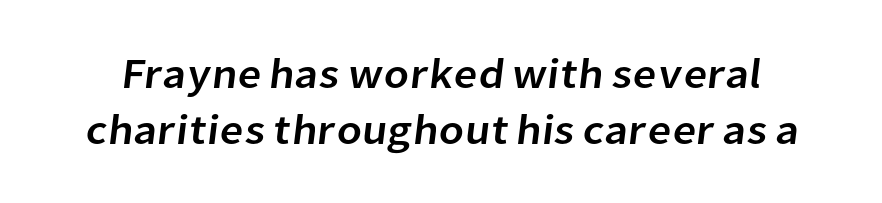
{"serif": "no", "width": "normal", "stroke_contrast": "low", "x_height": "medium", "monospaced": "no", "underline": "no", "line_spacing": "normal", "line_spacing_ratio": 1.34, "letter_spacing": "normal", "letter_spacing_em": 0.0, "glyph_px": 42}
